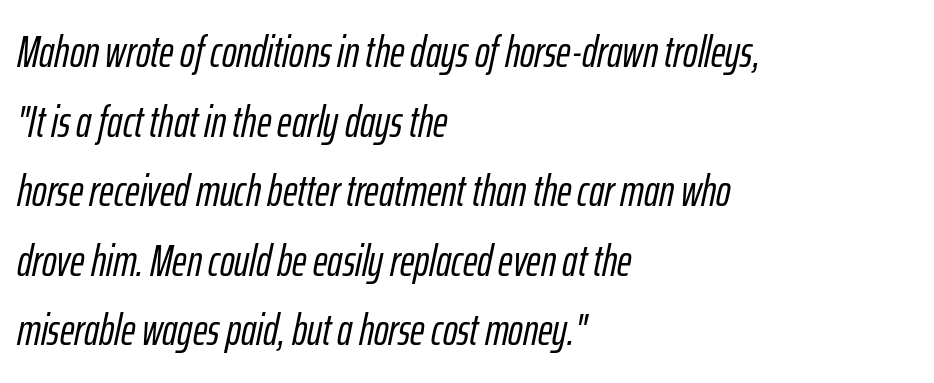
The letters are slanted; this is an italic face. Leftover space on each line is placed entirely after the last word. Look at the tracking — it's just the regular setting, nothing added. Quick note: underline off.
